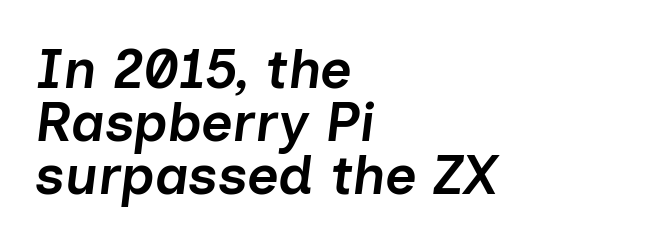
Q: Is the text bold? A: Semi-bold.
Q: Is the text italic (slanted)? A: Yes, it leans right by about 7 degrees.
Q: Is the text underlined? A: No.
Q: How is the paragraph aligned? A: Left-aligned.
Q: Is the spacing between letters normal or unusually wide? A: Normal.
Q: Is the spacing between lines tight, normal or loose? A: Tight.
Q: Width (condensed, normal, or wide)? A: Normal.
Q: Stroke contrast? A: Low.
Q: x-height? A: Medium.
Q: Monospaced? A: No.
